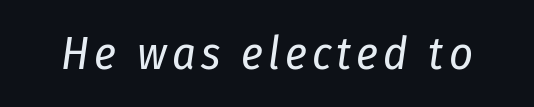
The image shows 46 px regular-weight, condensed type, italic (leaning right); set not underlined; low stroke contrast and a medium x-height.
